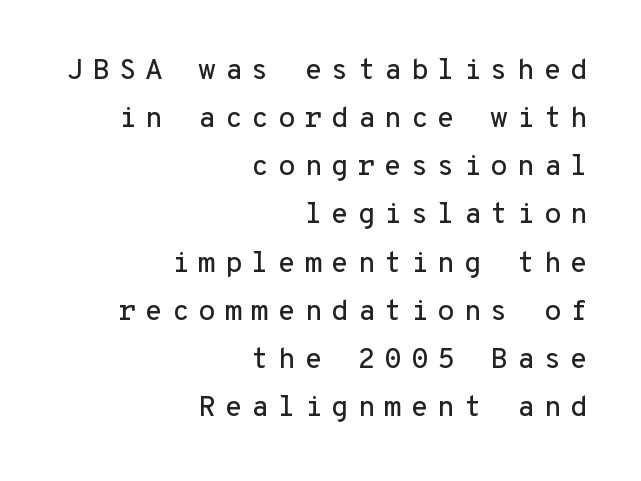
Q: Is the text italic (slanted)? A: No, it is upright.
Q: Is the typeface a serif or a sans-serif typeface? A: Sans-serif.
Q: Is the text underlined? A: No.
Q: How is the paragraph aligned? A: Right-aligned.
Q: Is the spacing between letters normal or unusually wide? A: Unusually wide.
Q: Is the spacing between lines tight, normal or loose? A: Normal.
Q: Width (condensed, normal, or wide)? A: Normal.
Q: Stroke contrast? A: Low.
Q: x-height? A: Medium.
Q: Monospaced? A: Yes.
